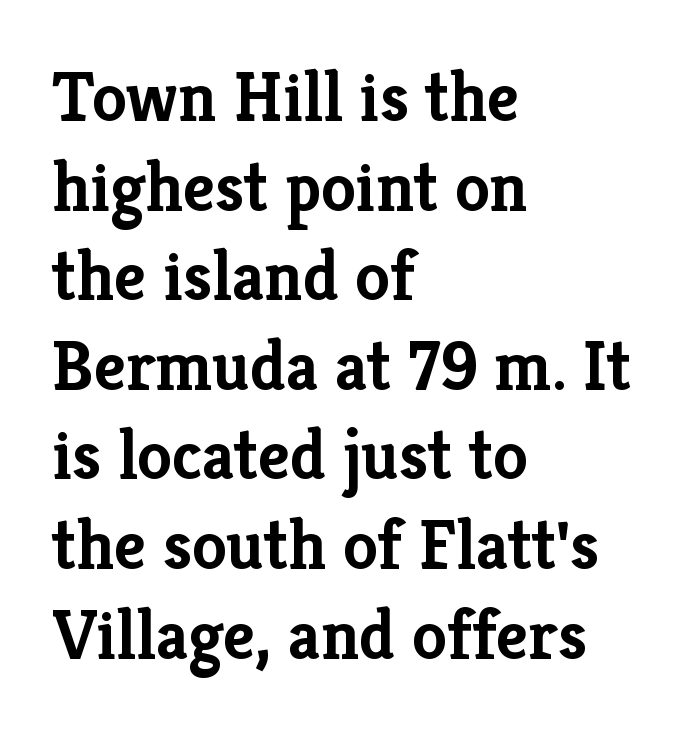
{"serif": "yes", "italic": "no", "bold": "yes", "weight": "semibold", "width": "normal", "stroke_contrast": "low", "x_height": "medium", "monospaced": "no", "underline": "no", "align": "left", "line_spacing": "normal", "line_spacing_ratio": 1.28, "letter_spacing": "normal", "letter_spacing_em": 0.0, "glyph_px": 70}
